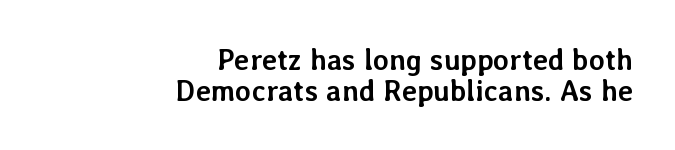
{"italic": "no", "bold": "yes", "weight": "semibold", "width": "normal", "stroke_contrast": "low", "x_height": "medium", "monospaced": "no", "underline": "no", "align": "right", "line_spacing": "tight", "line_spacing_ratio": 1.06, "letter_spacing": "normal", "letter_spacing_em": 0.0, "glyph_px": 29}
